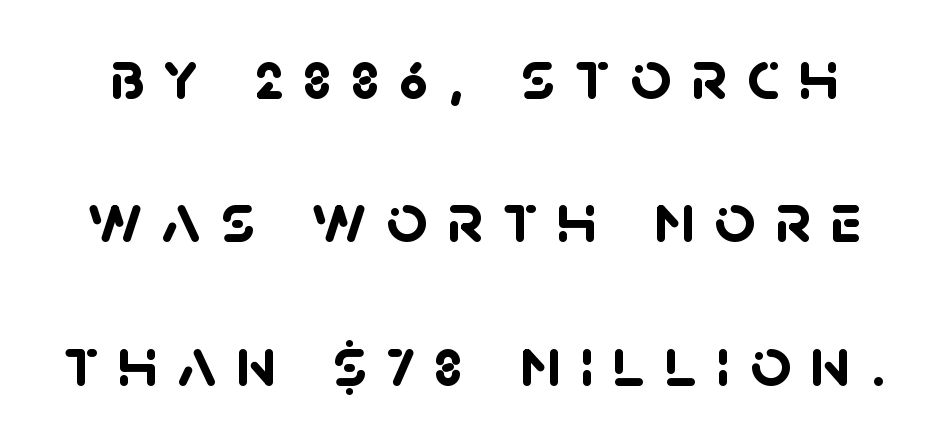
{"serif": "no", "bold": "yes", "weight": "semibold", "width": "normal", "stroke_contrast": "low", "x_height": "large", "monospaced": "no", "underline": "no", "line_spacing": "loose", "line_spacing_ratio": 1.99, "letter_spacing": "wide", "letter_spacing_em": 0.26, "glyph_px": 72}
